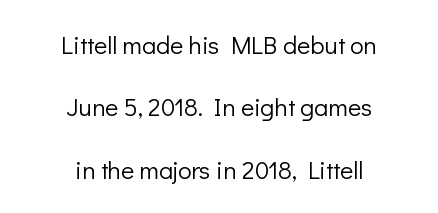
{"italic": "no", "bold": "no", "underline": "no", "align": "center", "line_spacing": "loose", "line_spacing_ratio": 2.5, "letter_spacing": "normal", "letter_spacing_em": 0.0, "glyph_px": 25}
